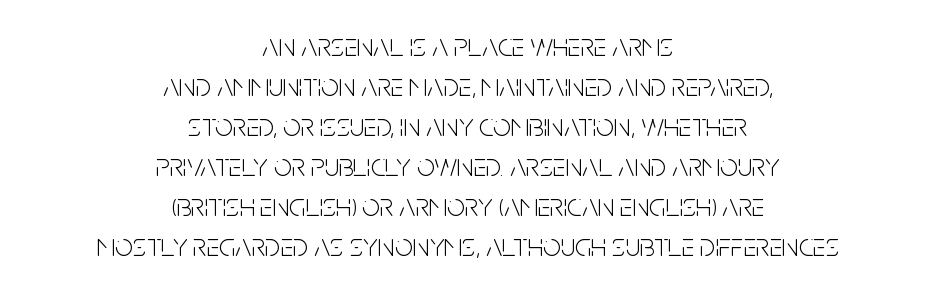
The image shows 32 px light, condensed sans-serif type, upright; set centered, normal line spacing (1.25x), normal letter spacing, not underlined; low stroke contrast and a large x-height.
